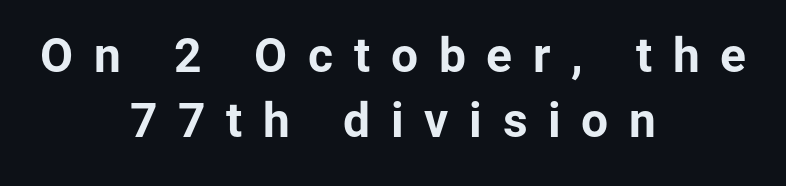
{"serif": "no", "italic": "no", "bold": "yes", "weight": "bold", "width": "normal", "stroke_contrast": "low", "x_height": "medium", "monospaced": "no", "underline": "no", "align": "center", "line_spacing": "normal", "line_spacing_ratio": 1.36, "letter_spacing": "wide", "letter_spacing_em": 0.43, "glyph_px": 48}
